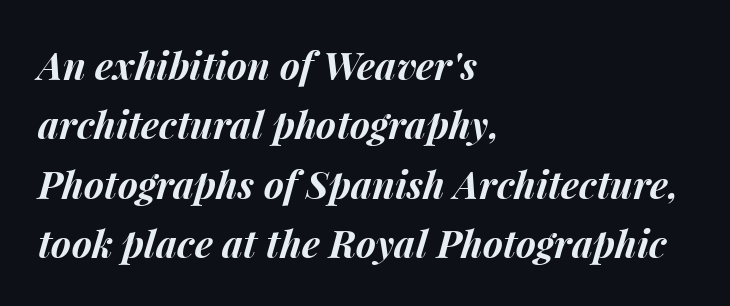
Q: Is the text bold? A: Yes.
Q: Is the text italic (slanted)? A: Yes, it leans right by about 15 degrees.
Q: Is the text underlined? A: No.
Q: How is the paragraph aligned? A: Left-aligned.
Q: Is the spacing between letters normal or unusually wide? A: Normal.
Q: Is the spacing between lines tight, normal or loose? A: Normal.
Q: Width (condensed, normal, or wide)? A: Normal.
Q: Stroke contrast? A: Medium.
Q: x-height? A: Medium.
Q: Monospaced? A: No.
